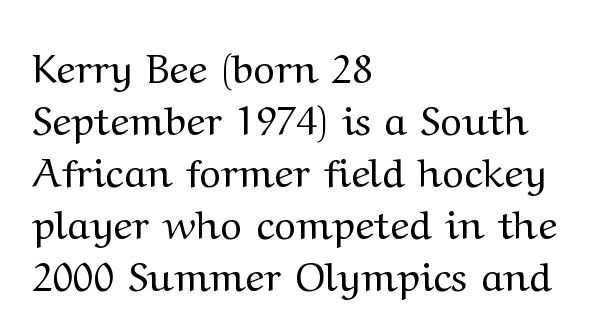
Q: Is the text bold? A: No.
Q: Is the text italic (slanted)? A: No, it is upright.
Q: Is the typeface a serif or a sans-serif typeface? A: Serif.
Q: Is the text underlined? A: No.
Q: How is the paragraph aligned? A: Left-aligned.
Q: Is the spacing between letters normal or unusually wide? A: Normal.
Q: Is the spacing between lines tight, normal or loose? A: Normal.
Q: Width (condensed, normal, or wide)? A: Wide.
Q: Stroke contrast? A: Medium.
Q: x-height? A: Medium.
Q: Monospaced? A: No.
